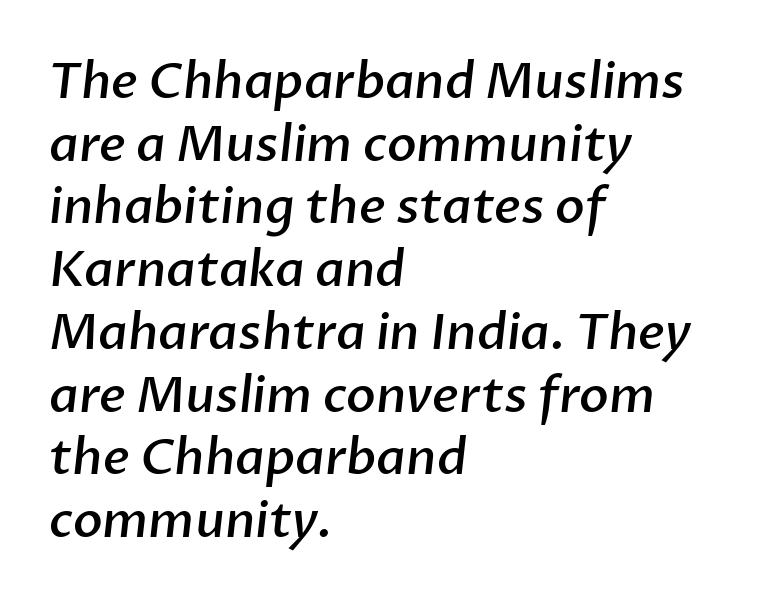
Q: Is the text bold? A: Semi-bold.
Q: Is the typeface a serif or a sans-serif typeface? A: Sans-serif.
Q: Is the text underlined? A: No.
Q: How is the paragraph aligned? A: Left-aligned.
Q: Is the spacing between letters normal or unusually wide? A: Normal.
Q: Is the spacing between lines tight, normal or loose? A: Normal.
Q: Width (condensed, normal, or wide)? A: Normal.
Q: Stroke contrast? A: Low.
Q: x-height? A: Medium.
Q: Monospaced? A: No.
